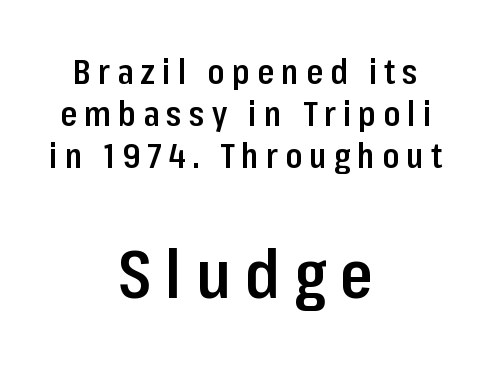
The image shows 67 px semibold, condensed sans-serif type, upright; set centered, line spacing 1.23x, unusually wide letter spacing (+0.21 em), not underlined; the second (bottom) block is 1.97x larger; low stroke contrast and a medium x-height.
